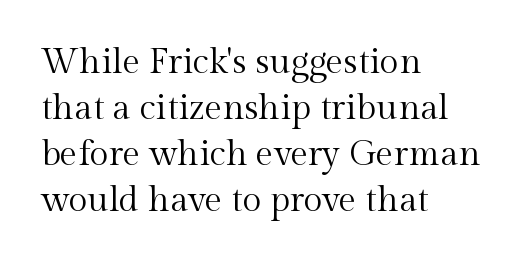
The type is set solid horizontally, with unmodified tracking. Is this a sans? No — the strokes have serifs. All the whitespace from short lines collects on the right. Think standard paragraph weight, or any step lighter than that. Is this a fixed-width face? No — the glyphs have proportional, varying widths.
